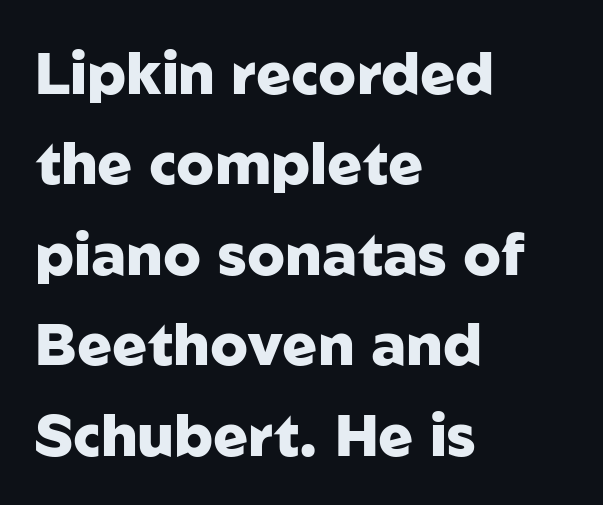
{"serif": "no", "italic": "no", "bold": "yes", "weight": "heavy", "width": "normal", "stroke_contrast": "low", "x_height": "medium", "monospaced": "no", "underline": "no", "align": "left", "line_spacing": "normal", "line_spacing_ratio": 1.56, "letter_spacing": "normal", "letter_spacing_em": 0.0, "glyph_px": 58}
